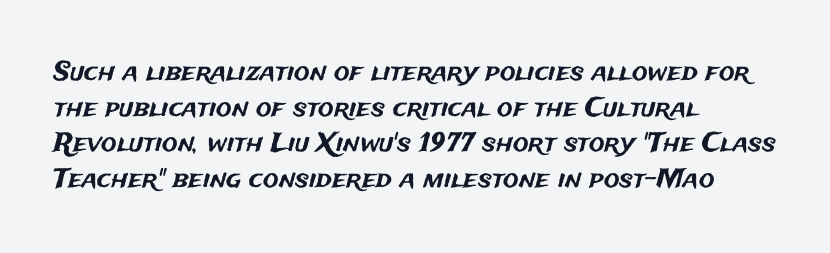
Q: Is the text italic (slanted)? A: Yes.
Q: Is the text underlined? A: No.
Q: How is the paragraph aligned? A: Left-aligned.
Q: Is the spacing between letters normal or unusually wide? A: Normal.
Q: Is the spacing between lines tight, normal or loose? A: Normal.
